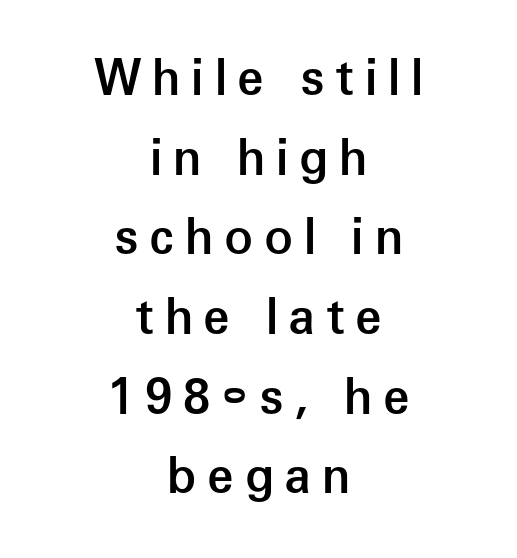
Each new line begins a customary step beneath the previous one. A typesetter would mark this as roman, not italic. Layout note: lines centered. No feet cap the strokes, marking this as sans-serif type. In terms of weight, the rendering is demibold, just under bold. The tracking reads as deliberately expanded to a designer's eye.
